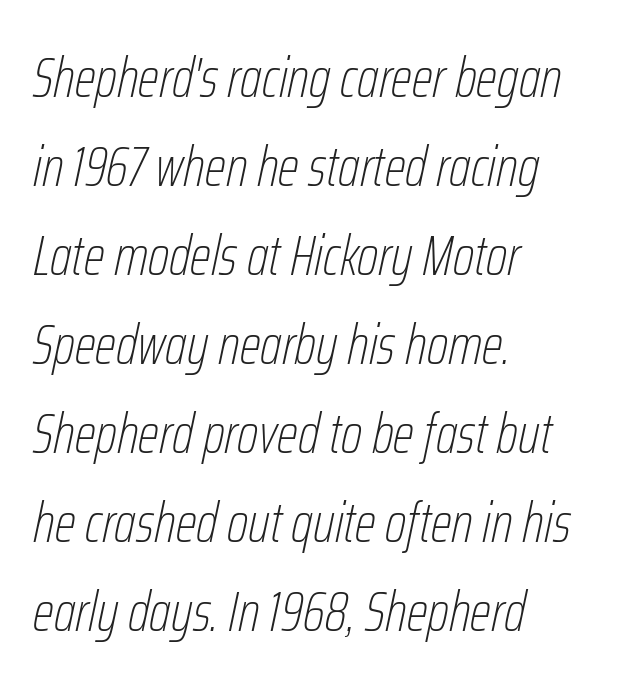
The image shows 56 px thin, condensed type, italic (leaning right); set left-aligned, normal line spacing (1.59x), normal letter spacing, not underlined; low stroke contrast and a medium x-height.
